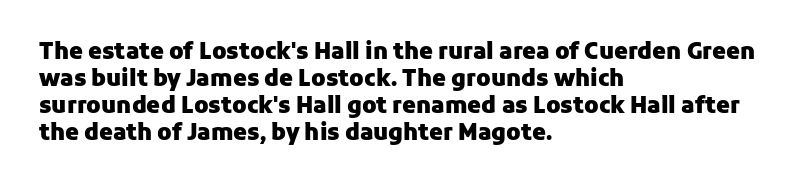
The image shows 22 px bold type, upright; set left-aligned, line spacing 1.22x, normal letter spacing, not underlined.
